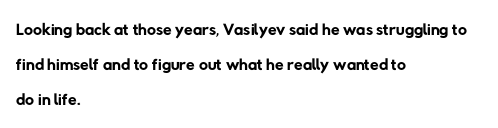
Clear beneath every line of the passage. The font is comparable to plain body text, perhaps lighter. If you drew a ruler down the left edge, every line would touch it. In terms of leading, this rendering sits right in the middle. Students, note that the glyphs here touch the page at normal intervals.
